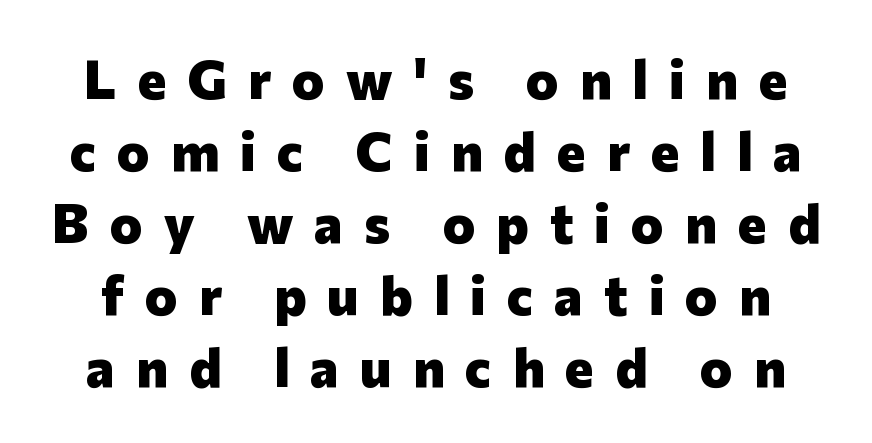
Q: Is the text bold? A: Yes.
Q: Is the text italic (slanted)? A: No, it is upright.
Q: Is the typeface a serif or a sans-serif typeface? A: Sans-serif.
Q: Is the text underlined? A: No.
Q: Is the spacing between letters normal or unusually wide? A: Unusually wide.
Q: Is the spacing between lines tight, normal or loose? A: Normal.
Q: Width (condensed, normal, or wide)? A: Normal.
Q: Stroke contrast? A: Low.
Q: x-height? A: Medium.
Q: Monospaced? A: No.
